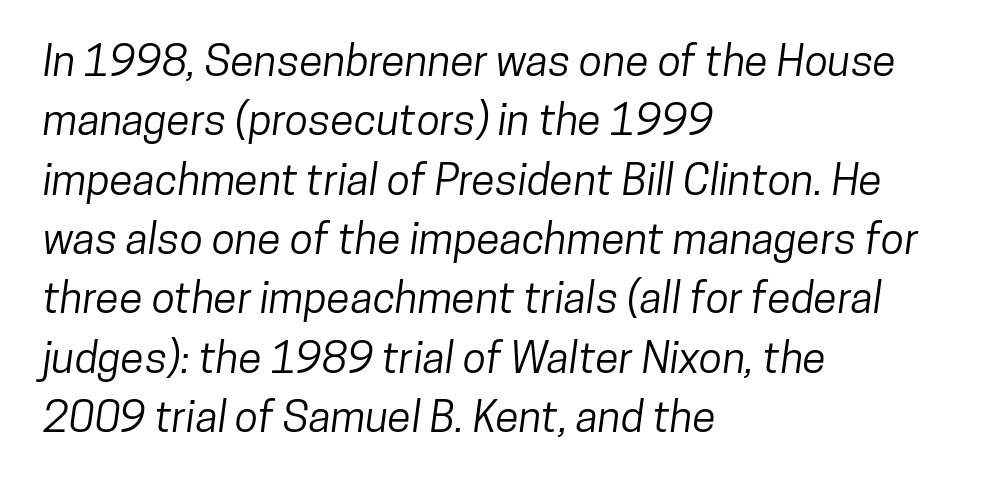
The image shows 43 px condensed sans-serif type; set left-aligned, normal line spacing (1.38x), normal letter spacing, not underlined; low stroke contrast and a medium x-height.
